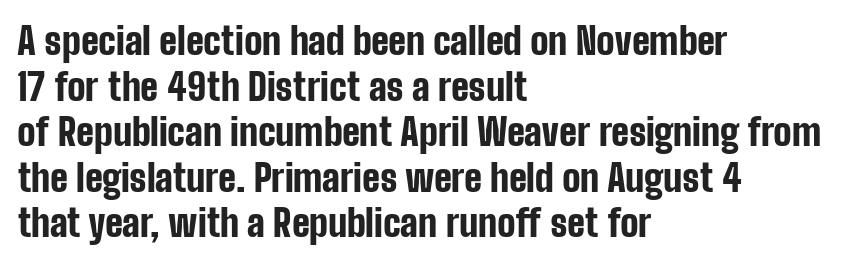
The type family on display is of the sans-serif kind. The strokes are fattened all the way to bold. A clean baseline with only descenders dipping below it. The gaps between neighbouring characters are ordinary and unremarkable. The rendering uses natural spacing where letterforms have individual widths.
